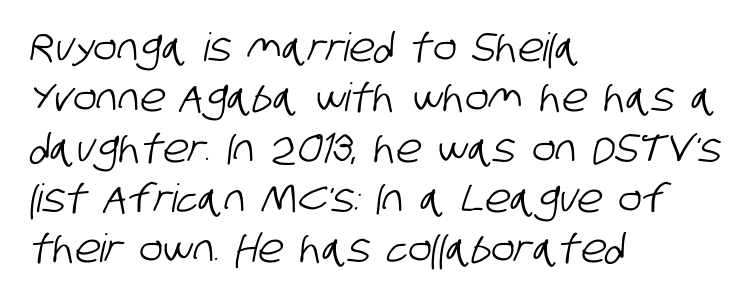
Q: Is the typeface a serif or a sans-serif typeface? A: Sans-serif.
Q: Is the text underlined? A: No.
Q: How is the paragraph aligned? A: Left-aligned.
Q: Is the spacing between letters normal or unusually wide? A: Normal.
Q: Is the spacing between lines tight, normal or loose? A: Normal.
Q: Width (condensed, normal, or wide)? A: Condensed.
Q: Stroke contrast? A: Low.
Q: x-height? A: Large.
Q: Monospaced? A: No.
